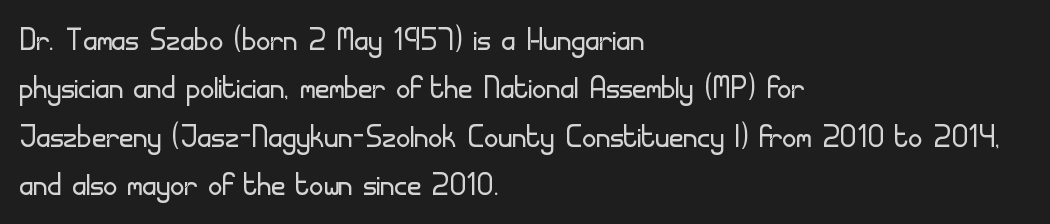
Q: Is the text bold? A: No.
Q: Is the text italic (slanted)? A: No, it is upright.
Q: Is the typeface a serif or a sans-serif typeface? A: Sans-serif.
Q: Is the text underlined? A: No.
Q: How is the paragraph aligned? A: Left-aligned.
Q: Is the spacing between letters normal or unusually wide? A: Normal.
Q: Width (condensed, normal, or wide)? A: Normal.
Q: Stroke contrast? A: Low.
Q: x-height? A: Small.
Q: Monospaced? A: No.
